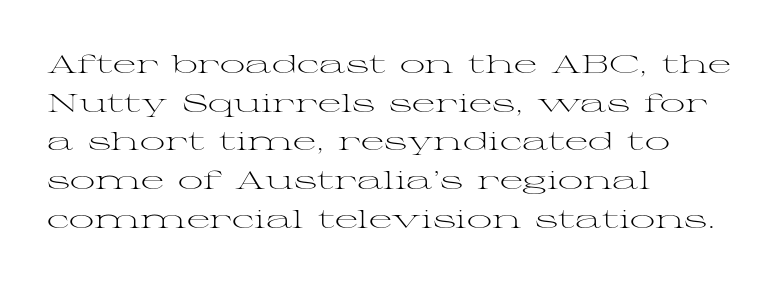
Notice how descenders clear the ascenders below comfortably — that's standard leading. Posture: vertical. Letter spacing: default. This rendering uses left alignment, leaving the right contour irregular.
